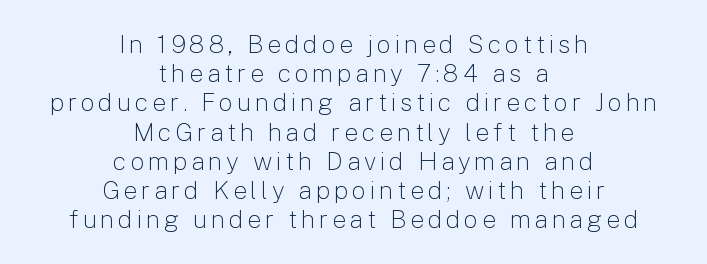
Stem width sits at or under what a default text font uses. If you drew a line through each stem, it would be perfectly vertical. Underline: absent. Both edges are ragged and mirror each other, which tells us the setting is centered.
